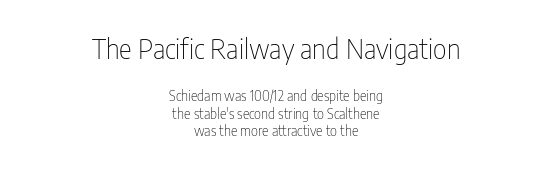
The image shows 27 px text type, upright; set centered, normal line spacing (1.25x), normal letter spacing, not underlined; the first (top) block is 1.93x larger.
